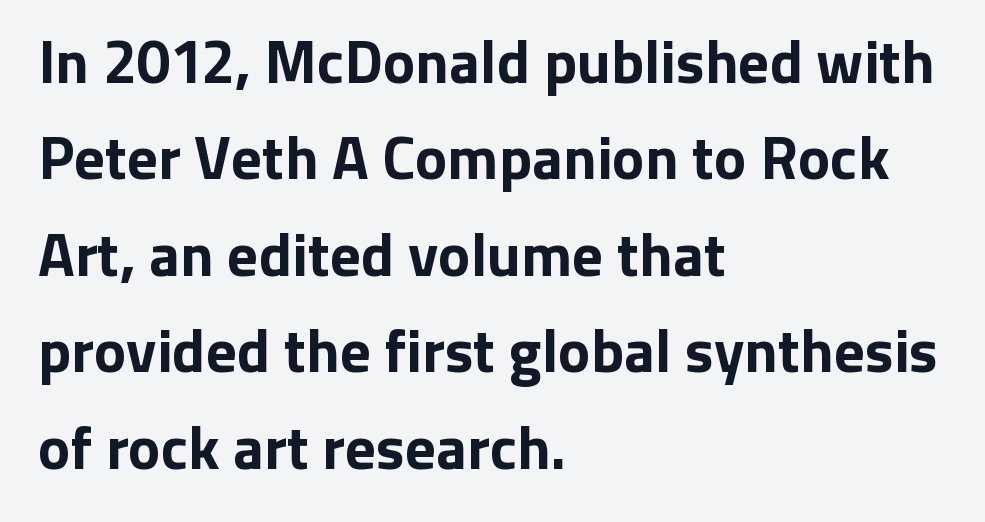
The image shows 61 px bold sans-serif type, upright; set left-aligned, normal line spacing (1.58x), normal letter spacing, not underlined; low stroke contrast and a medium x-height.
